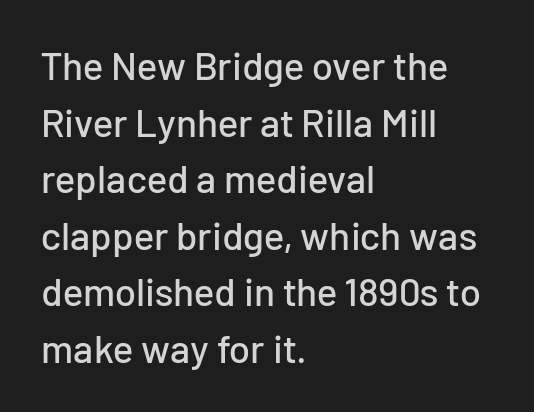
{"serif": "no", "italic": "no", "width": "normal", "stroke_contrast": "low", "x_height": "medium", "monospaced": "no", "underline": "no", "align": "left", "line_spacing": "normal", "line_spacing_ratio": 1.45, "letter_spacing": "normal", "letter_spacing_em": 0.0, "glyph_px": 39}
